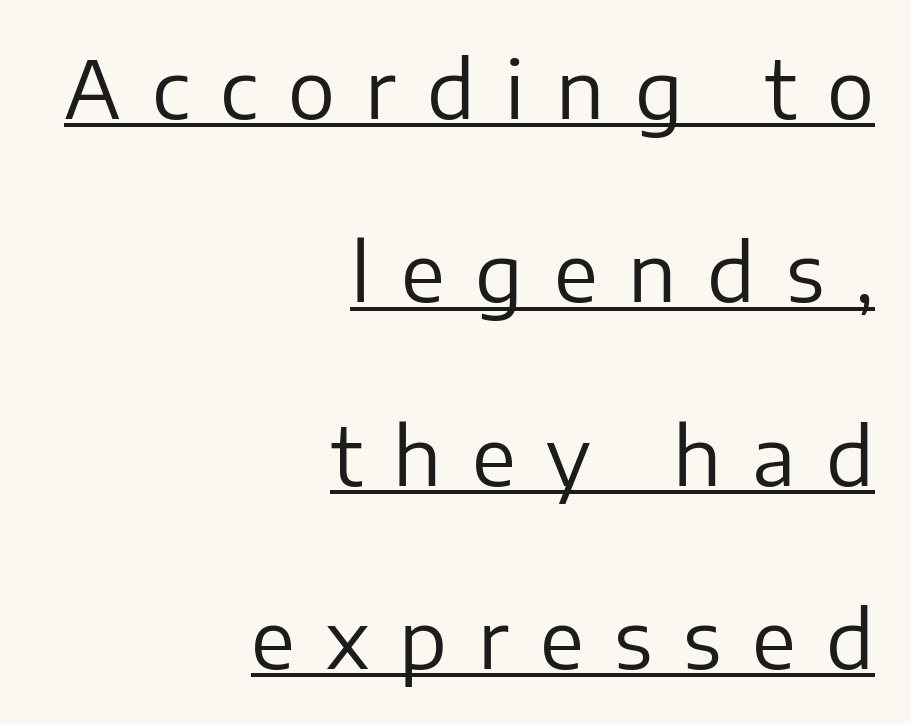
The image shows 79 px regular-weight sans-serif type, upright; set right-aligned, loose line spacing (2.32x), unusually wide letter spacing (+0.39 em), underlined; low stroke contrast and a medium x-height.
